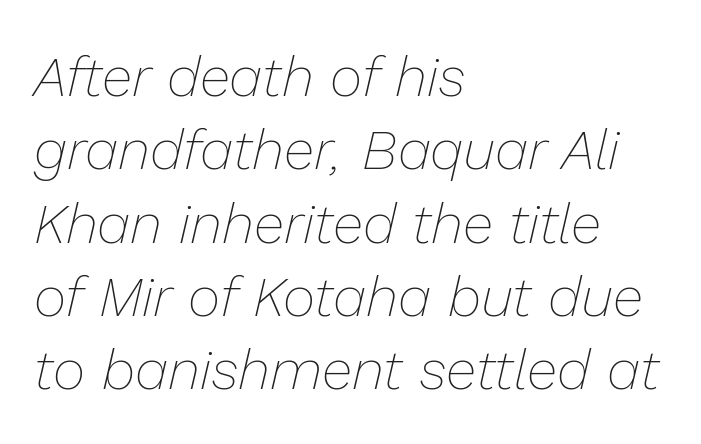
Q: Is the text bold? A: No.
Q: Is the text italic (slanted)? A: Yes, it leans right by about 13 degrees.
Q: Is the text underlined? A: No.
Q: How is the paragraph aligned? A: Left-aligned.
Q: Is the spacing between letters normal or unusually wide? A: Normal.
Q: Is the spacing between lines tight, normal or loose? A: Normal.
Q: Width (condensed, normal, or wide)? A: Normal.
Q: Stroke contrast? A: Low.
Q: x-height? A: Medium.
Q: Monospaced? A: No.
